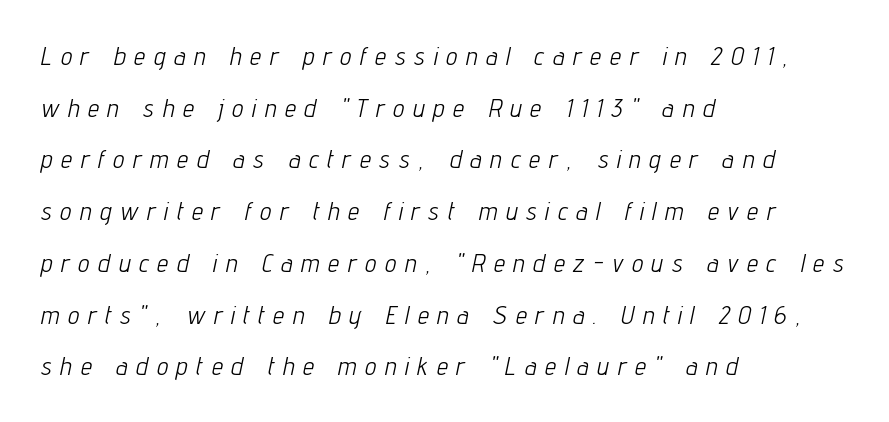
Q: Is the text bold? A: No.
Q: Is the text italic (slanted)? A: Yes, it leans right by about 12 degrees.
Q: Is the text underlined? A: No.
Q: How is the paragraph aligned? A: Left-aligned.
Q: Is the spacing between letters normal or unusually wide? A: Unusually wide.
Q: Is the spacing between lines tight, normal or loose? A: Loose.
